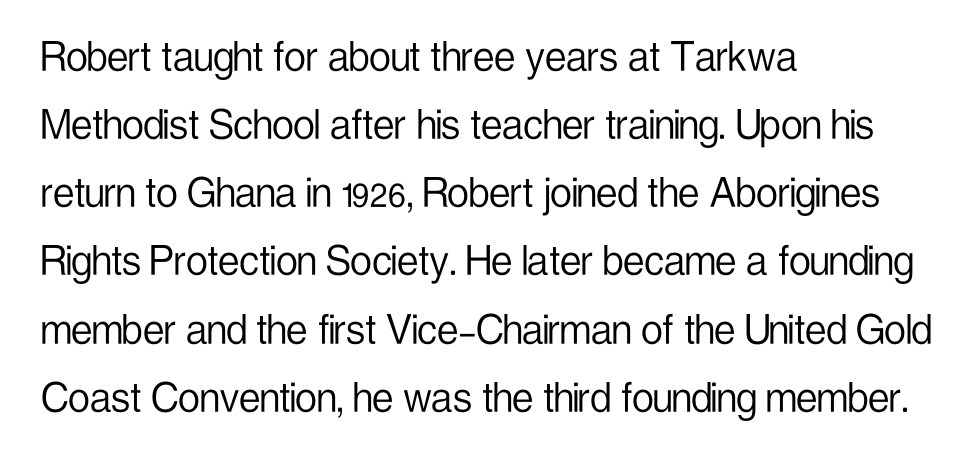
Q: Is the text bold? A: No.
Q: Is the text italic (slanted)? A: No, it is upright.
Q: Is the typeface a serif or a sans-serif typeface? A: Sans-serif.
Q: Is the text underlined? A: No.
Q: How is the paragraph aligned? A: Left-aligned.
Q: Is the spacing between letters normal or unusually wide? A: Normal.
Q: Is the spacing between lines tight, normal or loose? A: Normal.
Q: Width (condensed, normal, or wide)? A: Condensed.
Q: Stroke contrast? A: Low.
Q: x-height? A: Medium.
Q: Monospaced? A: No.
